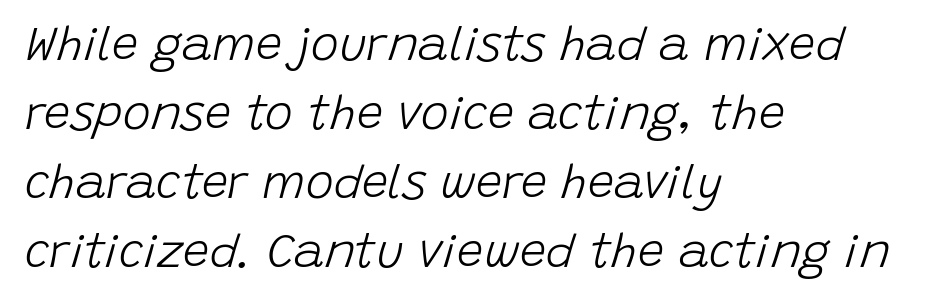
{"italic": "yes", "lean": "right", "slant_degrees": 15, "bold": "no", "weight": "light", "width": "normal", "stroke_contrast": "low", "x_height": "large", "monospaced": "no", "underline": "no", "align": "left", "line_spacing": "normal", "line_spacing_ratio": 1.47, "letter_spacing": "normal", "letter_spacing_em": 0.0, "glyph_px": 47}
